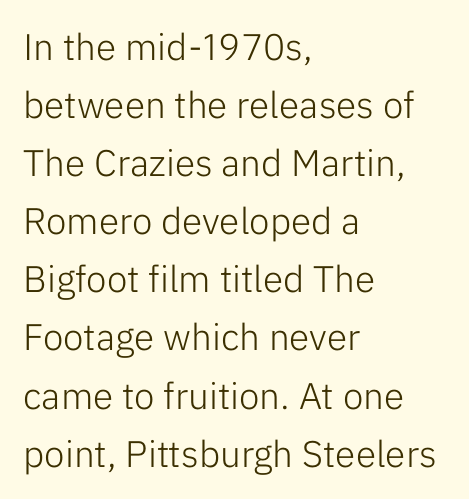
{"serif": "no", "italic": "no", "bold": "no", "weight": "light", "width": "normal", "stroke_contrast": "low", "x_height": "medium", "monospaced": "no", "underline": "no", "align": "left", "line_spacing": "normal", "line_spacing_ratio": 1.57, "letter_spacing": "normal", "letter_spacing_em": 0.0, "glyph_px": 37}
